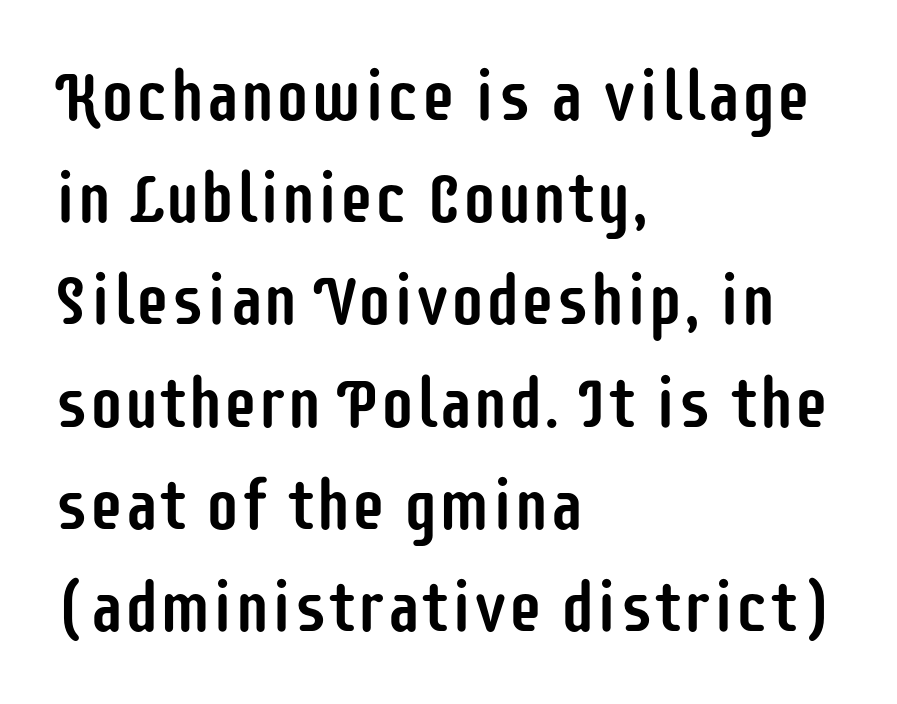
The image shows 70 px condensed sans-serif type, upright; set left-aligned, normal line spacing (1.46x), normal letter spacing, not underlined; low stroke contrast and a large x-height.
